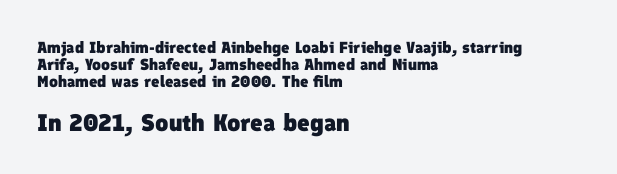
Q: Is the text bold? A: Yes.
Q: Is the text underlined? A: No.
Q: How is the paragraph aligned? A: Left-aligned.
Q: Is the spacing between letters normal or unusually wide? A: Normal.
Q: Is the spacing between lines tight, normal or loose? A: Tight.
Q: Which block of text is set in a larger size, the first (top) or the second (bottom)? A: The second (bottom) one.
